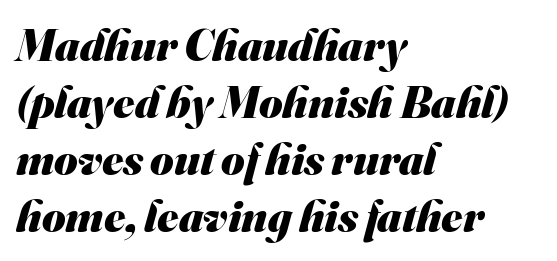
Q: Is the text bold? A: Yes.
Q: Is the typeface a serif or a sans-serif typeface? A: Sans-serif.
Q: Is the text underlined? A: No.
Q: How is the paragraph aligned? A: Left-aligned.
Q: Is the spacing between letters normal or unusually wide? A: Normal.
Q: Is the spacing between lines tight, normal or loose? A: Normal.
Q: Width (condensed, normal, or wide)? A: Normal.
Q: Stroke contrast? A: Medium.
Q: x-height? A: Small.
Q: Monospaced? A: No.
